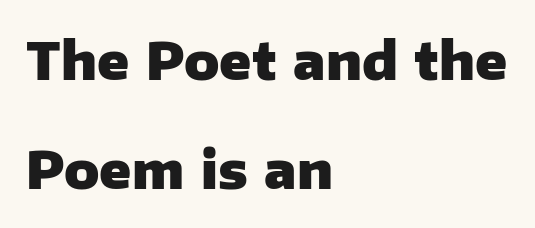
The image shows 52 px heavy sans-serif type, upright; set left-aligned, loose line spacing (2.1x), normal letter spacing, not underlined; low stroke contrast and a medium x-height.
